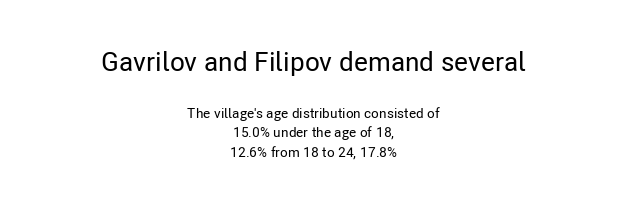
Q: Is the text italic (slanted)? A: No, it is upright.
Q: Is the text underlined? A: No.
Q: How is the paragraph aligned? A: Centered.
Q: Is the spacing between letters normal or unusually wide? A: Normal.
Q: Is the spacing between lines tight, normal or loose? A: Normal.
Q: Which block of text is set in a larger size, the first (top) or the second (bottom)? A: The first (top) one.
